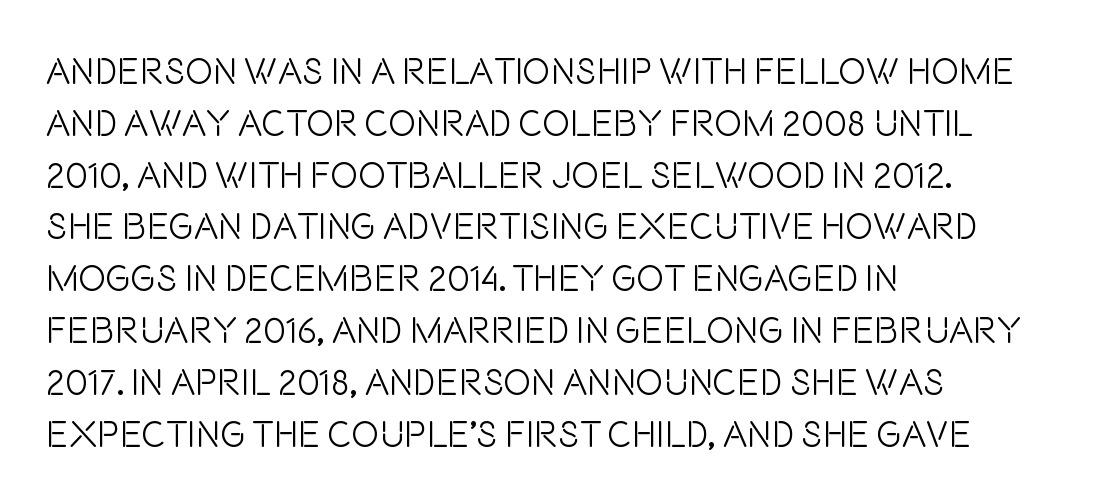
{"serif": "no", "italic": "no", "bold": "no", "weight": "light", "width": "condensed", "stroke_contrast": "low", "x_height": "large", "monospaced": "no", "underline": "no", "align": "left", "line_spacing": "normal", "line_spacing_ratio": 1.4, "letter_spacing": "normal", "letter_spacing_em": 0.0, "glyph_px": 37}
